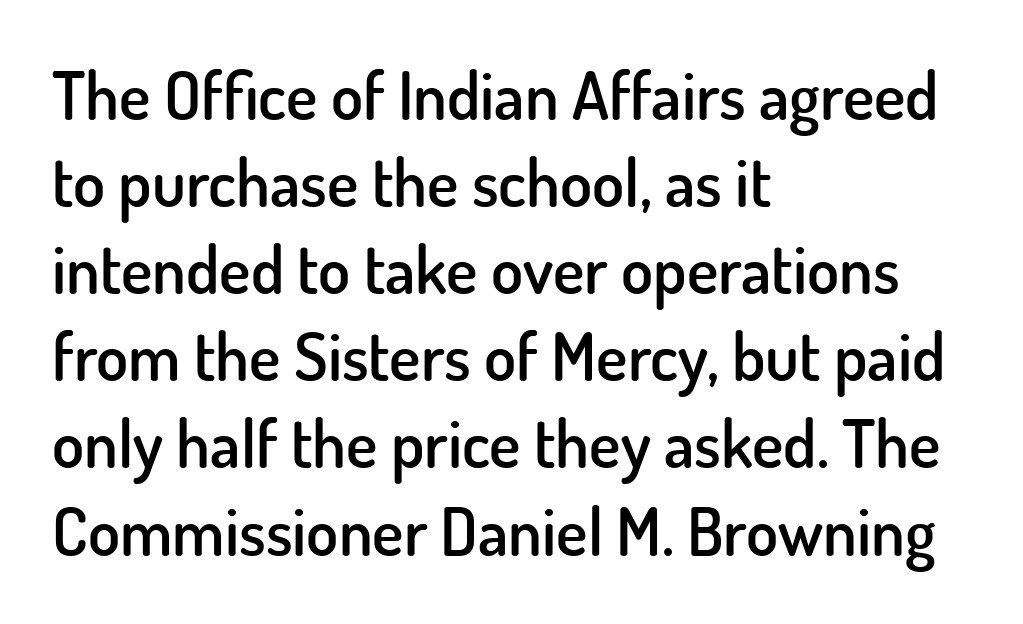
Examine the stroke ends and you'll find no serifs. The specimen reads as upright at a glance. Here the designer chose a conventional face with non-uniform glyph widths. Successive baselines arrive at the customary interval.
